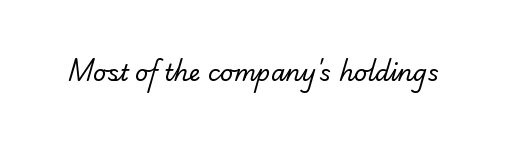
{"bold": "no", "underline": "no", "letter_spacing": "normal", "letter_spacing_em": 0.0, "glyph_px": 23}
